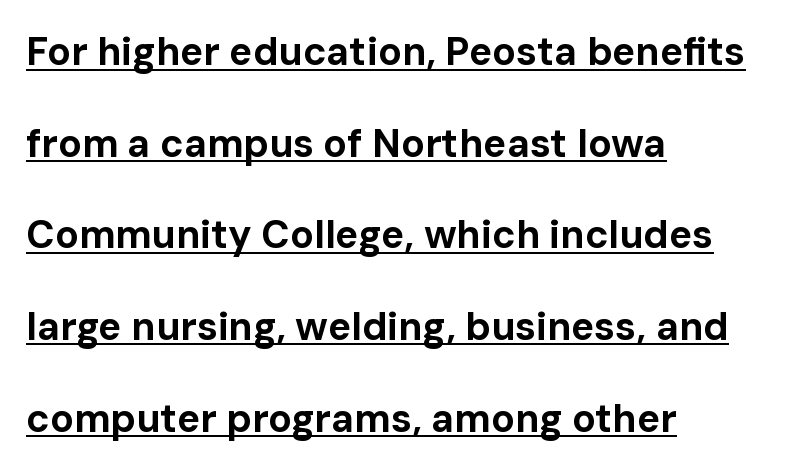
{"serif": "no", "italic": "no", "bold": "yes", "weight": "bold", "width": "normal", "stroke_contrast": "low", "x_height": "medium", "monospaced": "no", "underline": "yes", "align": "left", "line_spacing": "loose", "line_spacing_ratio": 2.35, "letter_spacing": "normal", "letter_spacing_em": 0.0, "glyph_px": 39}
